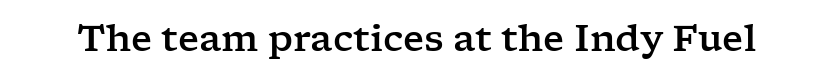
Q: Is the text italic (slanted)? A: No, it is upright.
Q: Is the typeface a serif or a sans-serif typeface? A: Serif.
Q: Is the text underlined? A: No.
Q: Is the spacing between letters normal or unusually wide? A: Normal.
Q: Width (condensed, normal, or wide)? A: Wide.
Q: Stroke contrast? A: Low.
Q: x-height? A: Medium.
Q: Monospaced? A: No.
